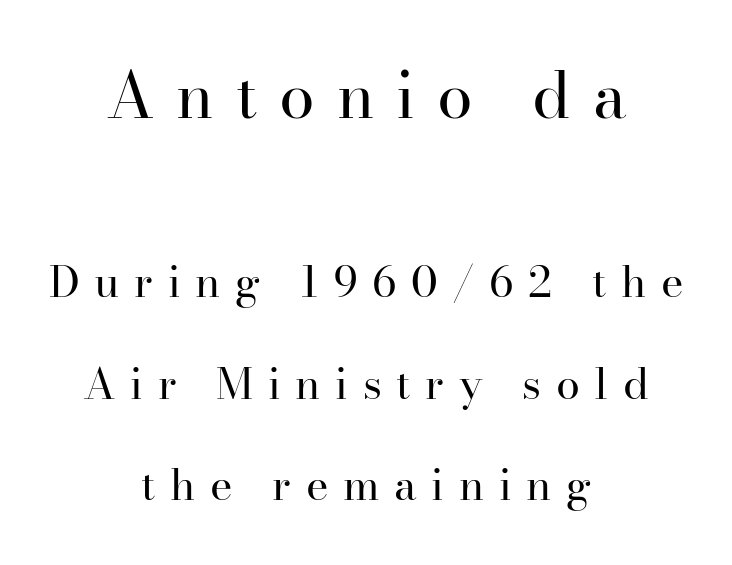
Q: Is the text bold? A: No.
Q: Is the text italic (slanted)? A: No, it is upright.
Q: Is the typeface a serif or a sans-serif typeface? A: Serif.
Q: Is the text underlined? A: No.
Q: How is the paragraph aligned? A: Centered.
Q: Is the spacing between letters normal or unusually wide? A: Unusually wide.
Q: Is the spacing between lines tight, normal or loose? A: Loose.
Q: Which block of text is set in a larger size, the first (top) or the second (bottom)? A: The first (top) one.
Q: Width (condensed, normal, or wide)? A: Normal.
Q: Stroke contrast? A: High.
Q: x-height? A: Small.
Q: Monospaced? A: No.
